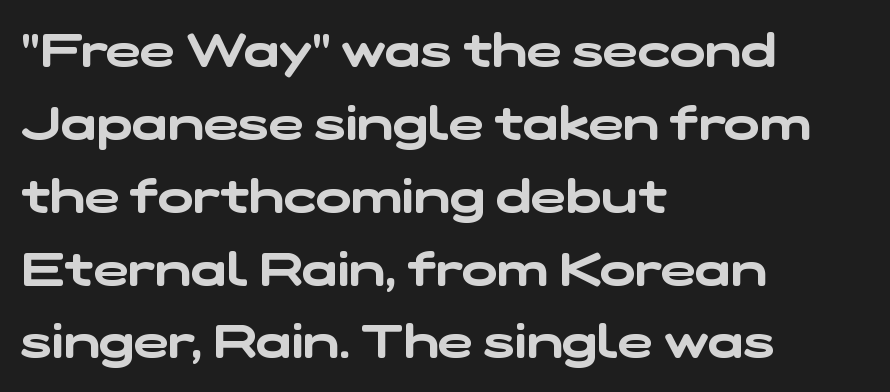
The image shows 47 px wide sans-serif type; set left-aligned, normal line spacing (1.55x), normal letter spacing, not underlined; low stroke contrast and a medium x-height.
